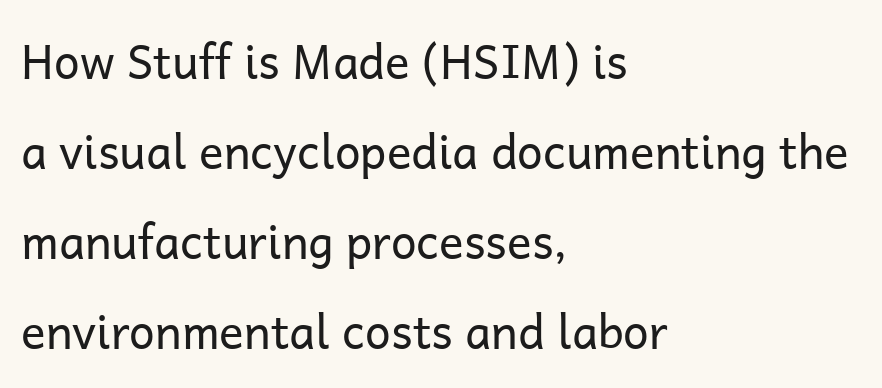
Q: Is the text bold? A: No.
Q: Is the text italic (slanted)? A: No, it is upright.
Q: Is the typeface a serif or a sans-serif typeface? A: Sans-serif.
Q: Is the text underlined? A: No.
Q: How is the paragraph aligned? A: Left-aligned.
Q: Is the spacing between letters normal or unusually wide? A: Normal.
Q: Is the spacing between lines tight, normal or loose? A: Loose.
Q: Width (condensed, normal, or wide)? A: Normal.
Q: Stroke contrast? A: Low.
Q: x-height? A: Medium.
Q: Monospaced? A: No.
